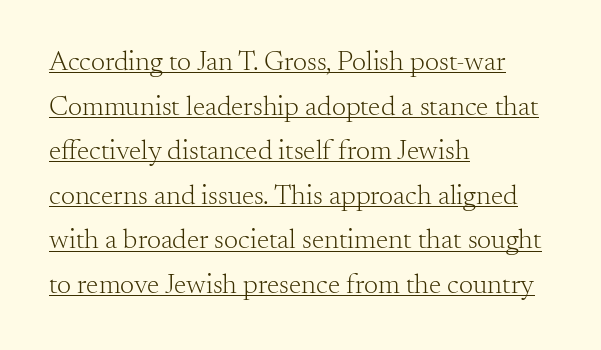
The designer left line spacing at the default. Every character sits straight up, as roman type does. Proportional: the letters do not fall into vertical columns. Does extra space separate the letters? No, they use regular spacing.
